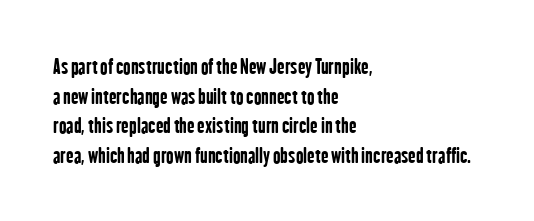
Q: Is the text bold? A: Yes.
Q: Is the text italic (slanted)? A: No, it is upright.
Q: Is the text underlined? A: No.
Q: How is the paragraph aligned? A: Left-aligned.
Q: Is the spacing between letters normal or unusually wide? A: Normal.
Q: Is the spacing between lines tight, normal or loose? A: Normal.
